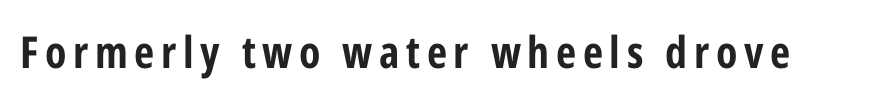
The image shows 44 px bold, condensed sans-serif type, upright; set not underlined; low stroke contrast and a medium x-height.
